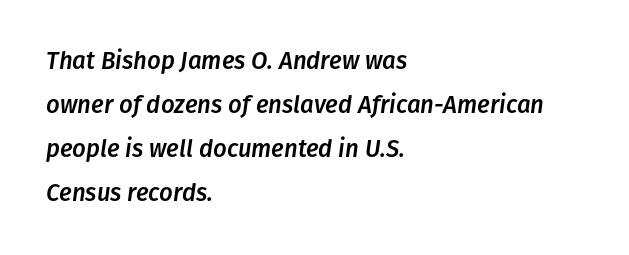
{"italic": "yes", "lean": "right", "slant_degrees": 8, "underline": "no", "align": "left", "line_spacing_ratio": 1.84, "letter_spacing": "normal", "letter_spacing_em": 0.0, "glyph_px": 24}
